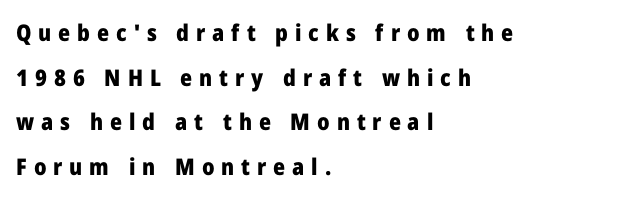
Q: Is the text bold? A: Yes.
Q: Is the text italic (slanted)? A: No, it is upright.
Q: Is the text underlined? A: No.
Q: How is the paragraph aligned? A: Left-aligned.
Q: Is the spacing between letters normal or unusually wide? A: Unusually wide.
Q: Is the spacing between lines tight, normal or loose? A: Loose.
